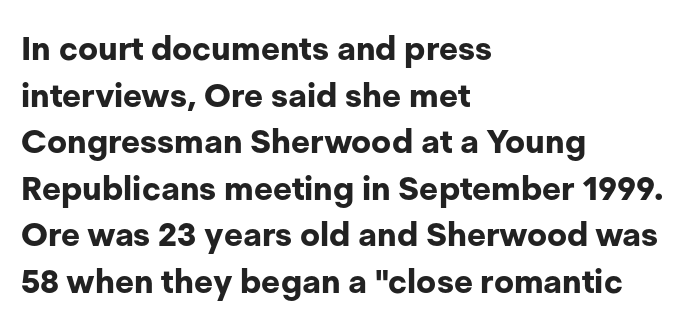
The image shows 33 px bold sans-serif type, upright; set left-aligned, normal line spacing (1.41x), normal letter spacing, not underlined; low stroke contrast and a medium x-height.
